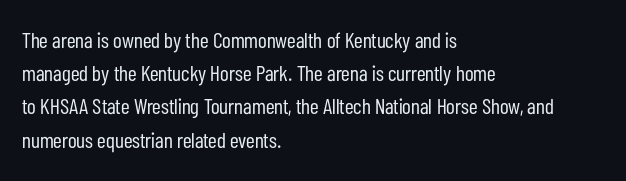
Tall strokes in this sample are plumb rather than angled. Weight: regular or lighter. Tracking value appears to be zero — textbook default spacing. The passage shown stacks its lines at a standard gap. The lines in this sample share a left origin and differ only in where they stop. Anything drawn beneath the words? Only blank space.
